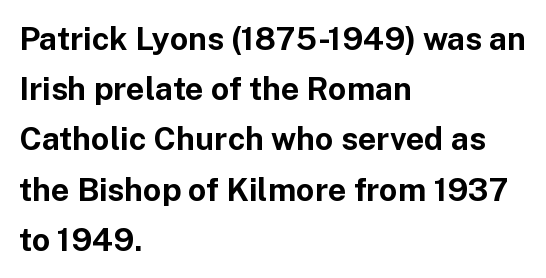
{"serif": "no", "italic": "no", "bold": "yes", "weight": "bold", "width": "normal", "stroke_contrast": "low", "x_height": "medium", "monospaced": "no", "underline": "no", "align": "left", "line_spacing": "normal", "line_spacing_ratio": 1.57, "letter_spacing": "normal", "letter_spacing_em": 0.0, "glyph_px": 32}
